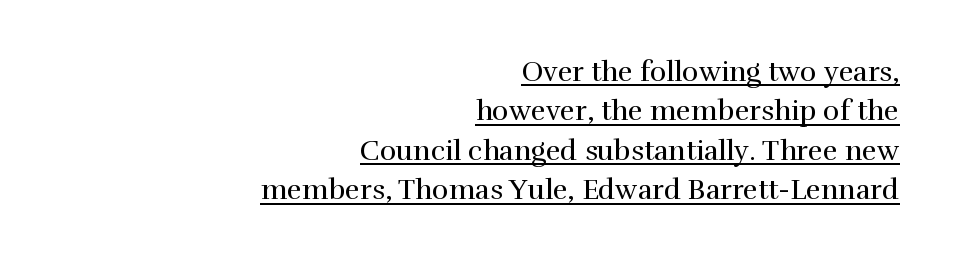
The image shows 28 px regular-weight serif type, upright; set right-aligned, normal line spacing (1.41x), normal letter spacing, underlined; high stroke contrast and a medium x-height.
